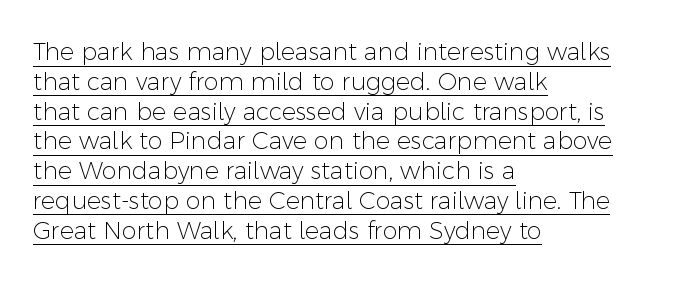
Each line starts at the same left margin while the right side varies. The characters are drawn with everyday or finer stroke widths. Posture: vertical. These lines keep a tight, regular rhythm from letter to letter. Underlined type.
